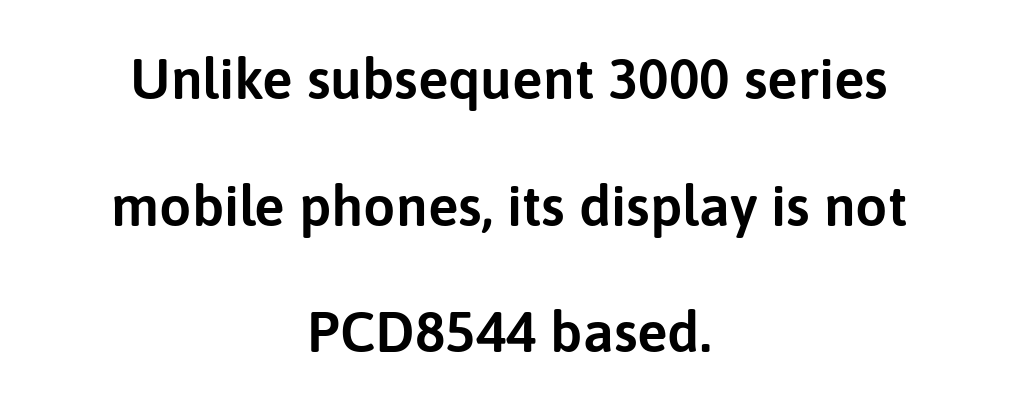
Which margin do the lines hug? Neither — every line sits in the middle. Upright lettering throughout. The baseline area is clear. Think of a printed novel: that variable character pitch is what you see here. Grotesque or geometric, the face here clearly has no serifs. These lines stand farther apart than default settings would place them.
